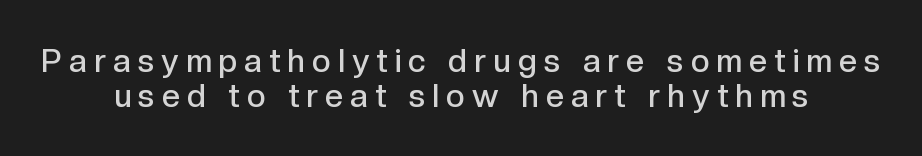
Underline: absent. The tracking jumps out immediately: characters are airy and widely separated. Compared with typical paragraphs, the rows here are closer together. What weight is shown? A semibold, between regular and bold. The font family rendered here belongs to the sans-serif group. These lines stack symmetrically, like a column narrowing and widening about its center.
